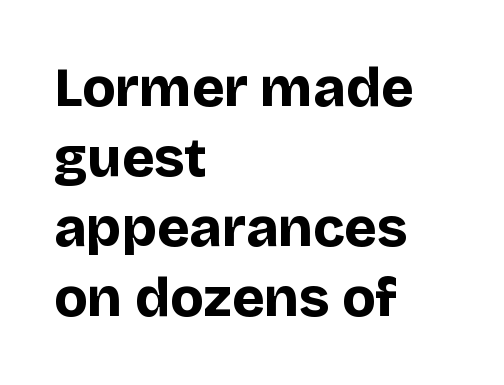
Q: Is the text bold? A: Yes.
Q: Is the text italic (slanted)? A: No, it is upright.
Q: Is the typeface a serif or a sans-serif typeface? A: Sans-serif.
Q: Is the text underlined? A: No.
Q: How is the paragraph aligned? A: Left-aligned.
Q: Is the spacing between letters normal or unusually wide? A: Normal.
Q: Is the spacing between lines tight, normal or loose? A: Normal.
Q: Width (condensed, normal, or wide)? A: Normal.
Q: Stroke contrast? A: Low.
Q: x-height? A: Large.
Q: Monospaced? A: No.
